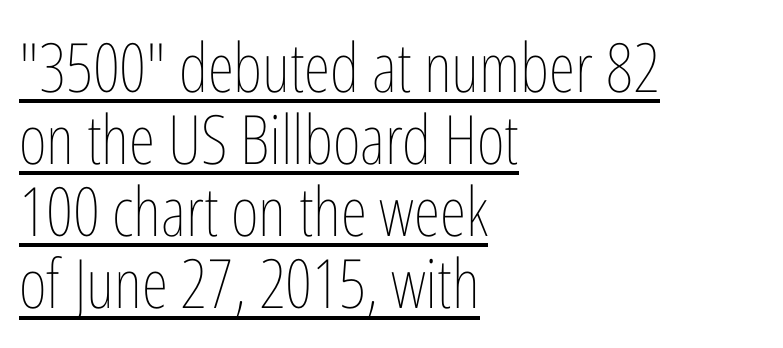
Q: Is the text bold? A: No.
Q: Is the text italic (slanted)? A: No, it is upright.
Q: Is the text underlined? A: Yes.
Q: How is the paragraph aligned? A: Left-aligned.
Q: Is the spacing between letters normal or unusually wide? A: Normal.
Q: Is the spacing between lines tight, normal or loose? A: Tight.
Q: Width (condensed, normal, or wide)? A: Condensed.
Q: Stroke contrast? A: Low.
Q: x-height? A: Medium.
Q: Monospaced? A: No.
